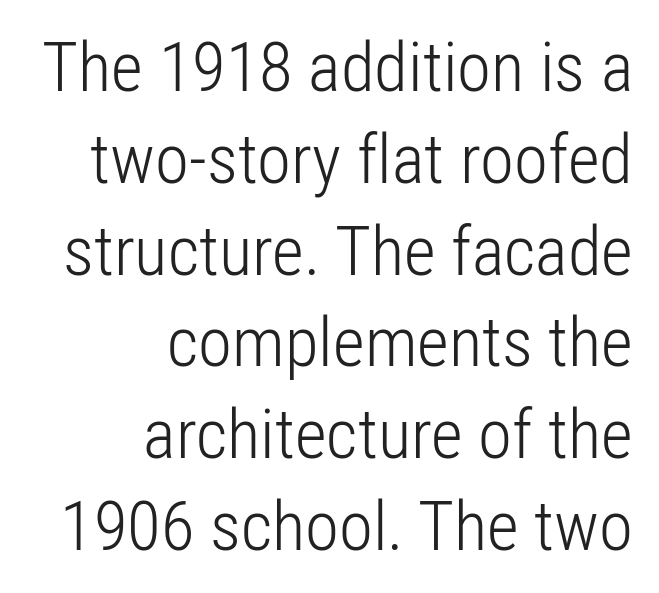
You could not count columns in this text — the font is proportionally spaced. Type style note: lacks serifs. Quick note: interline space is typical. Right-aligned paragraph, ragged on the left. Between one letter and the next there's only the usual sliver of space. Is the stroke heavy? The answer is a plain regular-or-lighter.
